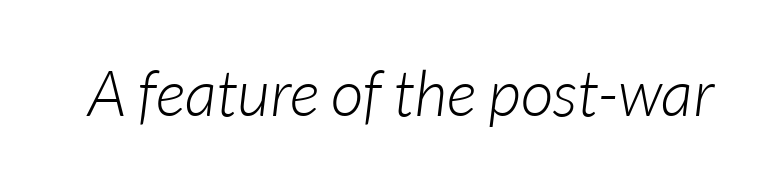
The image shows 64 px light type, italic (leaning right); set normal letter spacing, not underlined; low stroke contrast and a medium x-height.
